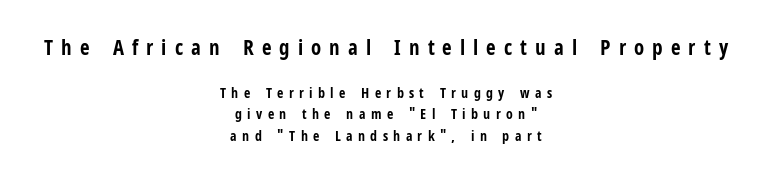
{"italic": "no", "bold": "yes", "underline": "no", "align": "center", "line_spacing": "normal", "line_spacing_ratio": 1.56, "letter_spacing": "wide", "letter_spacing_em": 0.38, "larger_block": "first", "size_ratio": 1.5, "glyph_px": 21}
